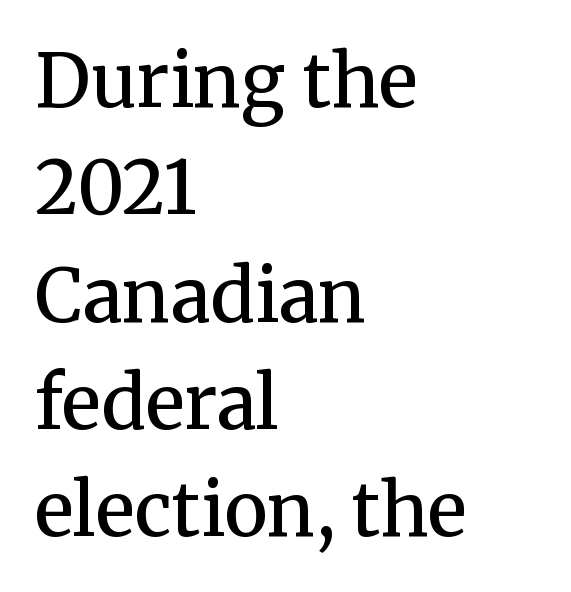
Line beginnings align vertically; line endings do not. Each new line begins a customary step beneath the previous one. Are there feet on the stems? There are — it's a serif. This sample has the flowing, uneven cadence of proportional lettering. Weight check: semibold — heavier than regular, not quite bold. Characters remain perfectly vertical along every line.
